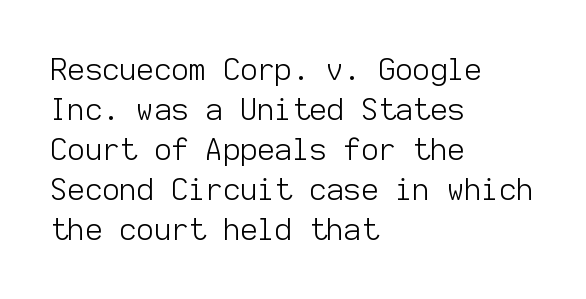
Q: Is the text bold? A: No.
Q: Is the text italic (slanted)? A: No, it is upright.
Q: Is the typeface a serif or a sans-serif typeface? A: Sans-serif.
Q: Is the text underlined? A: No.
Q: How is the paragraph aligned? A: Left-aligned.
Q: Is the spacing between letters normal or unusually wide? A: Normal.
Q: Is the spacing between lines tight, normal or loose? A: Normal.
Q: Width (condensed, normal, or wide)? A: Normal.
Q: Stroke contrast? A: Low.
Q: x-height? A: Medium.
Q: Monospaced? A: Yes.
